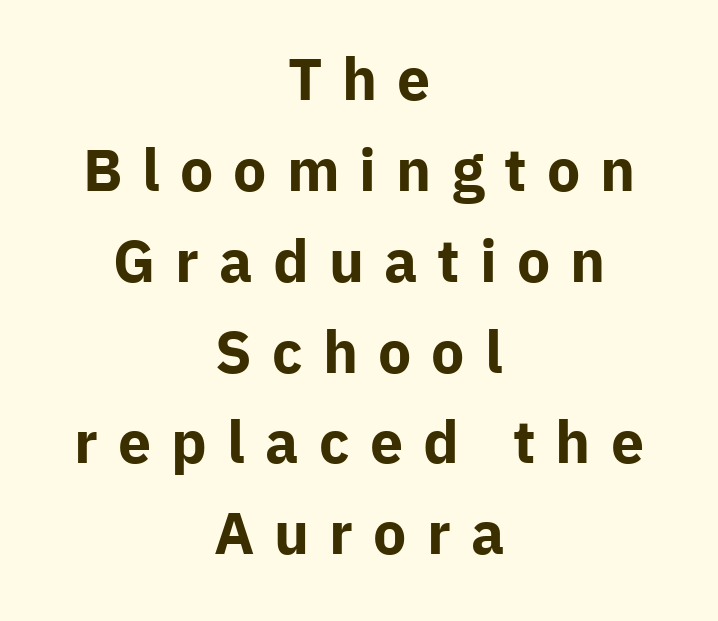
The image shows 59 px bold sans-serif type, upright; set centered, normal line spacing (1.54x), unusually wide letter spacing (+0.34 em), not underlined; low stroke contrast and a medium x-height.
